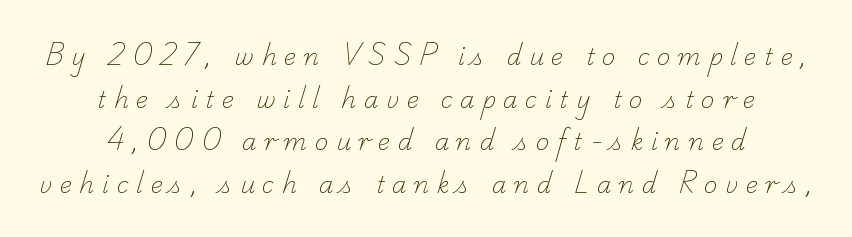
The lines in this sample share a center point and differ in where they start and stop. A typesetter would call this heavily tracked-out type. No chunkiness to these letters — they're not bold. Glance below the letters and you will spot only blank space.
